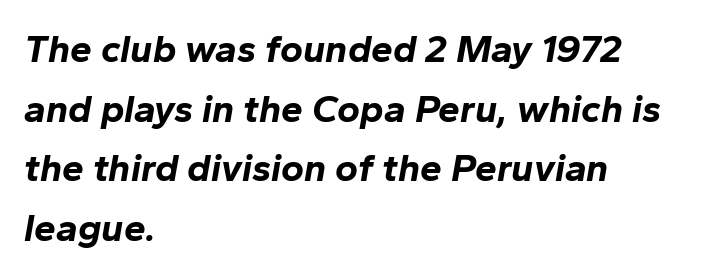
The font's italic variant was chosen for this text. The sample has been set heavy, in full bold. Compared with a centered layout, this one pins lines to the left instead. The specimen omits any rule beneath the text block's lines. The rows are spaced the way most documents space them.
